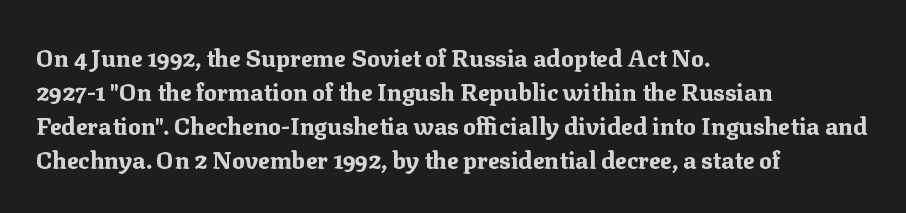
The image shows 24 px bold type, upright; set left-aligned, normal line spacing (1.41x), normal letter spacing, not underlined.
